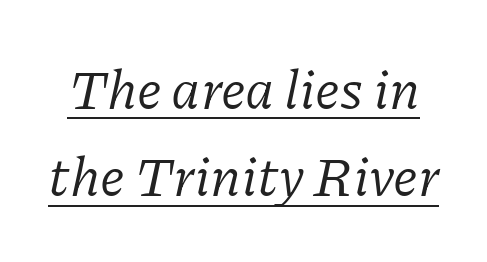
The image shows 55 px regular-weight serif type, italic (leaning right); set normal line spacing (1.59x), normal letter spacing, underlined; low stroke contrast and a medium x-height.
